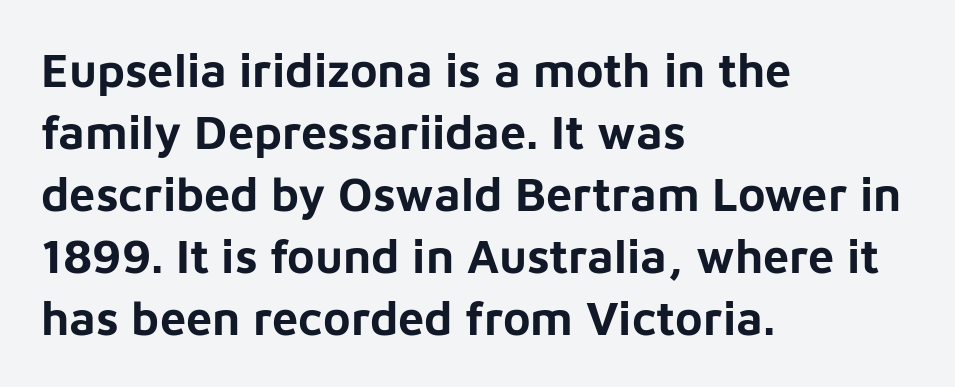
Q: Is the text bold? A: Yes.
Q: Is the text italic (slanted)? A: No, it is upright.
Q: Is the typeface a serif or a sans-serif typeface? A: Sans-serif.
Q: Is the text underlined? A: No.
Q: How is the paragraph aligned? A: Left-aligned.
Q: Is the spacing between letters normal or unusually wide? A: Normal.
Q: Is the spacing between lines tight, normal or loose? A: Normal.
Q: Width (condensed, normal, or wide)? A: Normal.
Q: Stroke contrast? A: Low.
Q: x-height? A: Medium.
Q: Monospaced? A: No.
